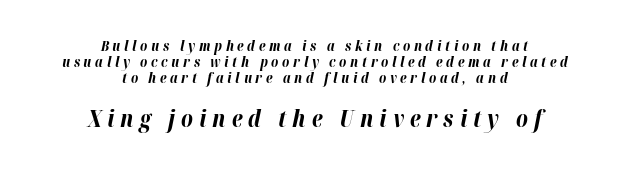
{"italic": "yes", "lean": "right", "slant_degrees": 12, "bold": "yes", "underline": "no", "align": "center", "line_spacing": "tight", "line_spacing_ratio": 1.13, "letter_spacing": "wide", "letter_spacing_em": 0.26, "larger_block": "second", "size_ratio": 1.64, "glyph_px": 23}
